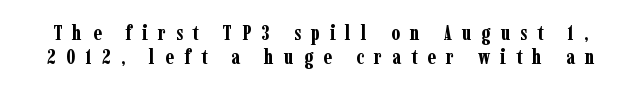
Q: Is the text bold? A: Yes.
Q: Is the text italic (slanted)? A: No, it is upright.
Q: Is the text underlined? A: No.
Q: Is the spacing between letters normal or unusually wide? A: Unusually wide.
